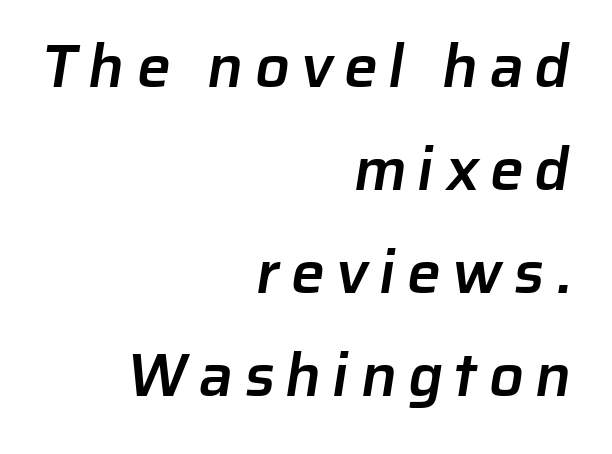
The image shows 61 px semibold sans-serif type; set right-aligned, normal line spacing (1.69x), not underlined; low stroke contrast and a medium x-height.
